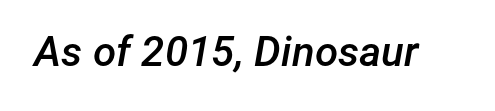
Q: Is the text bold? A: Semi-bold.
Q: Is the text italic (slanted)? A: Yes, it leans right by about 12 degrees.
Q: Is the text underlined? A: No.
Q: Is the spacing between letters normal or unusually wide? A: Normal.
Q: Width (condensed, normal, or wide)? A: Normal.
Q: Stroke contrast? A: Low.
Q: x-height? A: Medium.
Q: Monospaced? A: No.
